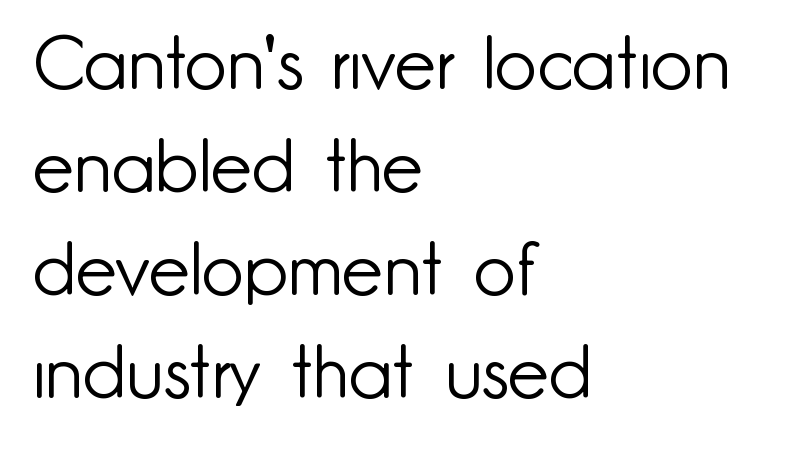
The image shows 74 px light sans-serif type, upright; set left-aligned, normal line spacing (1.39x), normal letter spacing, not underlined; low stroke contrast and a small x-height.
